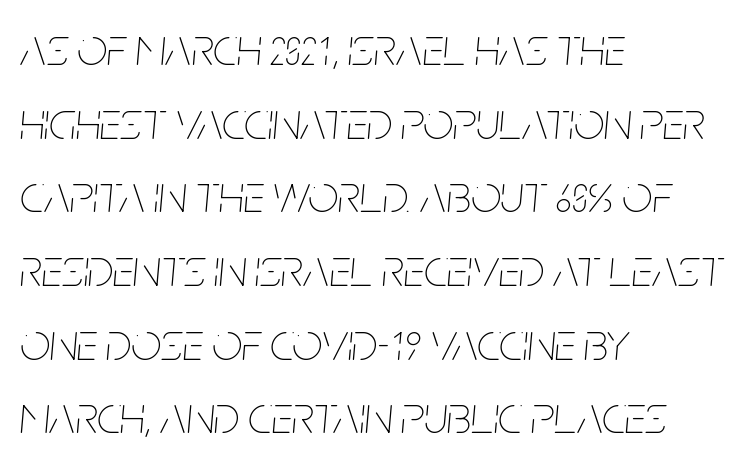
The image shows 53 px thin, condensed type, italic (leaning right); set left-aligned, normal line spacing (1.39x), normal letter spacing, not underlined; low stroke contrast and a large x-height.
